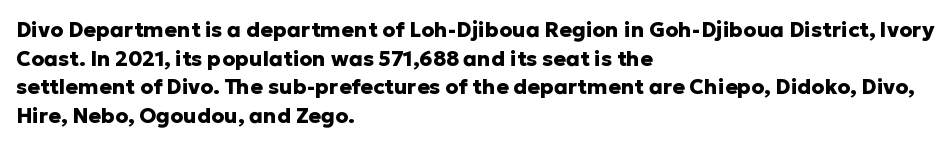
Notice how descenders clear the ascenders below comfortably — that's standard leading. Clear beneath every line of the passage. These lines are set flush left with a ragged right edge. The type sits square on the baseline with zero lean. Each word holds together tightly as a unit, with standard inter-letter gaps.
